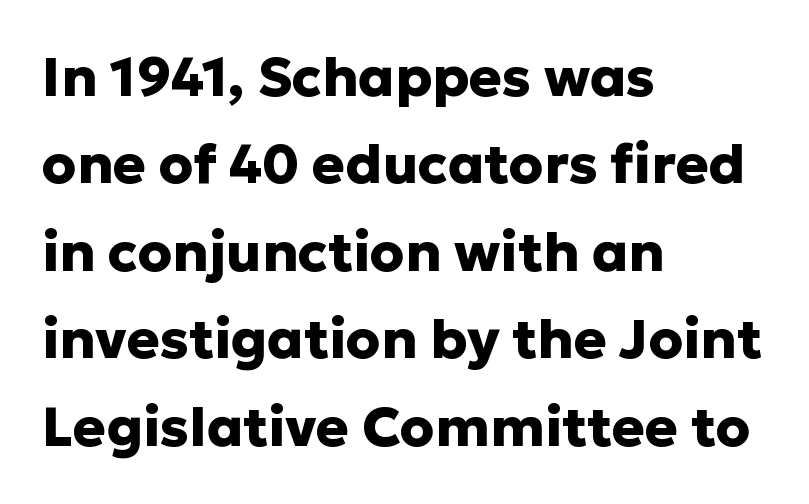
{"serif": "no", "italic": "no", "bold": "yes", "weight": "heavy", "width": "normal", "stroke_contrast": "low", "x_height": "medium", "monospaced": "no", "underline": "no", "align": "left", "line_spacing": "normal", "line_spacing_ratio": 1.59, "letter_spacing": "normal", "letter_spacing_em": 0.0, "glyph_px": 55}
